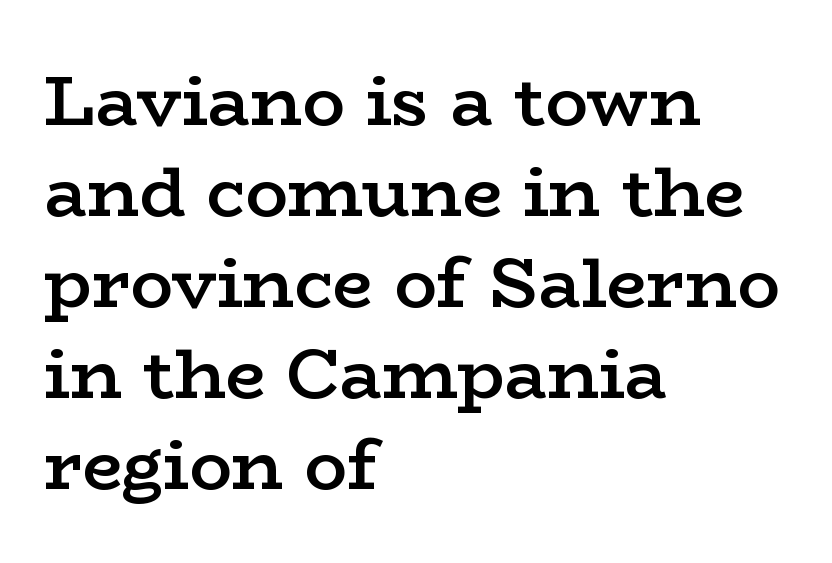
Q: Is the text bold? A: Semi-bold.
Q: Is the text italic (slanted)? A: No, it is upright.
Q: Is the typeface a serif or a sans-serif typeface? A: Serif.
Q: Is the text underlined? A: No.
Q: How is the paragraph aligned? A: Left-aligned.
Q: Is the spacing between letters normal or unusually wide? A: Normal.
Q: Is the spacing between lines tight, normal or loose? A: Normal.
Q: Width (condensed, normal, or wide)? A: Wide.
Q: Stroke contrast? A: Low.
Q: x-height? A: Medium.
Q: Monospaced? A: No.
